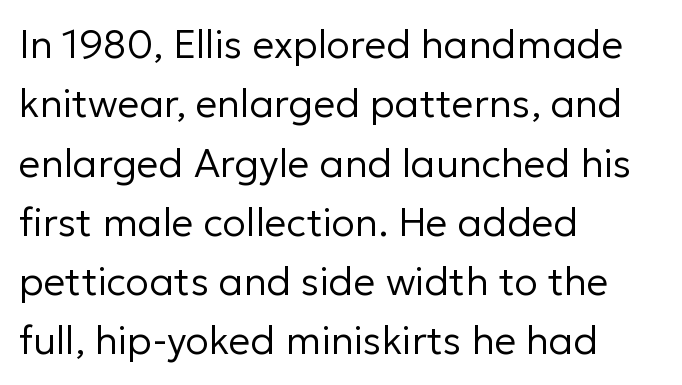
Letters have the restrained weight of plain body copy at most. Grotesque or geometric, the face here clearly has no serifs. Think of a printed novel: that variable character pitch is what you see here. This is roman type, the default non-slanted kind.
